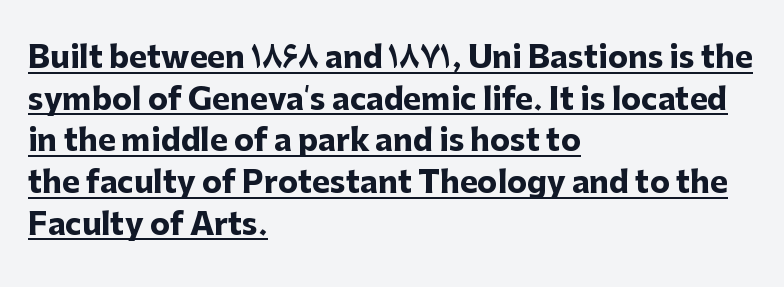
Q: Is the text bold? A: Yes.
Q: Is the text italic (slanted)? A: No, it is upright.
Q: Is the typeface a serif or a sans-serif typeface? A: Sans-serif.
Q: Is the text underlined? A: Yes.
Q: How is the paragraph aligned? A: Left-aligned.
Q: Is the spacing between letters normal or unusually wide? A: Normal.
Q: Is the spacing between lines tight, normal or loose? A: Normal.
Q: Width (condensed, normal, or wide)? A: Normal.
Q: Stroke contrast? A: Low.
Q: x-height? A: Medium.
Q: Monospaced? A: No.
